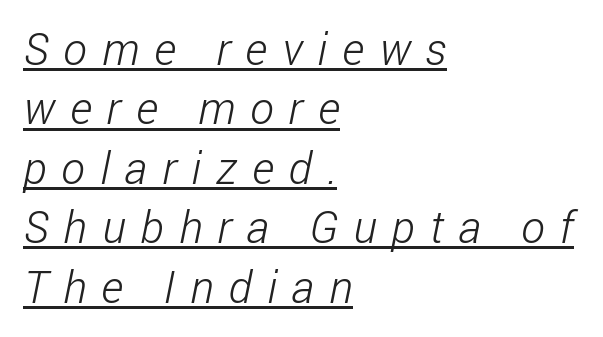
The lines sit at an ordinary, default distance from one another. This rendering features underlined lettering. Line beginnings align vertically; line endings do not. Someone cranked the tracking dial way up on this one. Look at the bottom of the vertical strokes: they stop flat, with no serifs.
